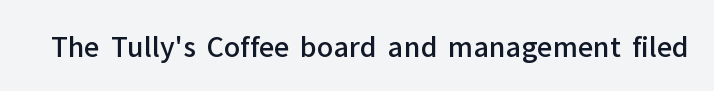
Honestly, the letter spacing is just normal — you wouldn't notice it. Only glyphs here, with clear space below each row. The typography opts for an upright posture over an oblique one. Set as a demibold, roughly 600 on the weight scale.
